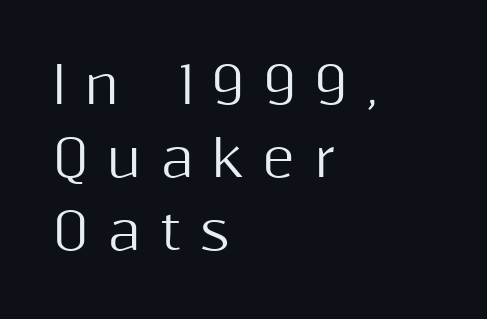
The image shows 50 px sans-serif type, upright; set left-aligned, normal line spacing (1.46x), unusually wide letter spacing (+0.38 em), not underlined; medium stroke contrast and a medium x-height.
